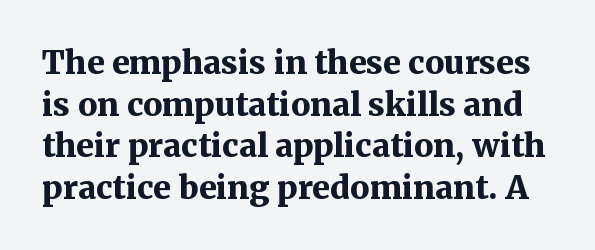
The image shows 32 px bold serif type, upright; set normal line spacing (1.3x), normal letter spacing, not underlined; medium stroke contrast and a medium x-height.
